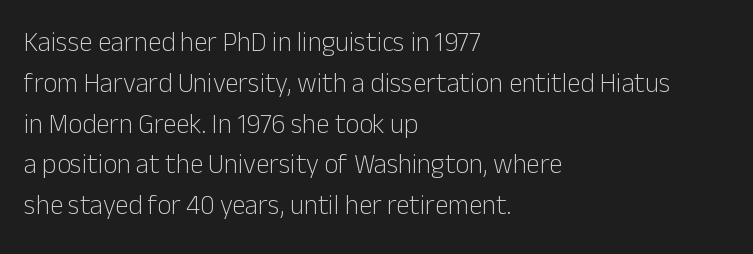
The image shows 27 px text type, upright; set left-aligned, normal line spacing (1.51x), normal letter spacing, not underlined.
